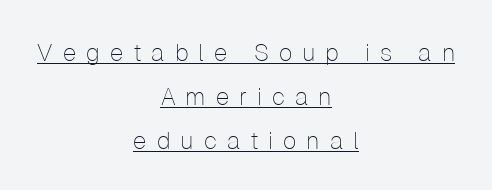
Q: Is the text bold? A: No.
Q: Is the text italic (slanted)? A: No, it is upright.
Q: Is the text underlined? A: Yes.
Q: How is the paragraph aligned? A: Centered.
Q: Is the spacing between letters normal or unusually wide? A: Unusually wide.
